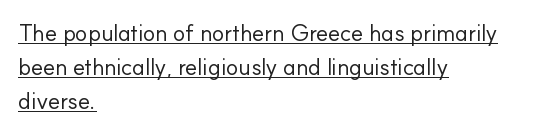
{"italic": "no", "bold": "no", "underline": "yes", "align": "left", "line_spacing": "normal", "line_spacing_ratio": 1.48, "letter_spacing": "normal", "letter_spacing_em": 0.0, "glyph_px": 23}
